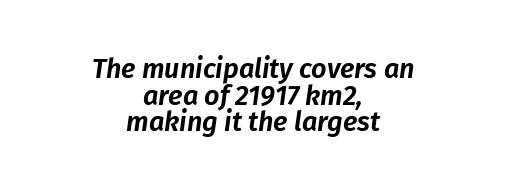
Does the leading feel generous? Not at all — it's pinched. You can tell it's italic because the verticals aren't actually vertical. Does extra space separate the letters? No, they use regular spacing. Centered paragraph, ragged on both sides.
